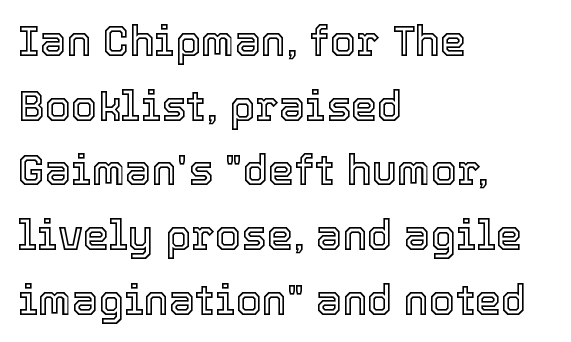
This sample has the flowing, uneven cadence of proportional lettering. Do the letters lean? They stand straight. Alignment: flush left. The specimen omits any rule beneath the text block's lines.
